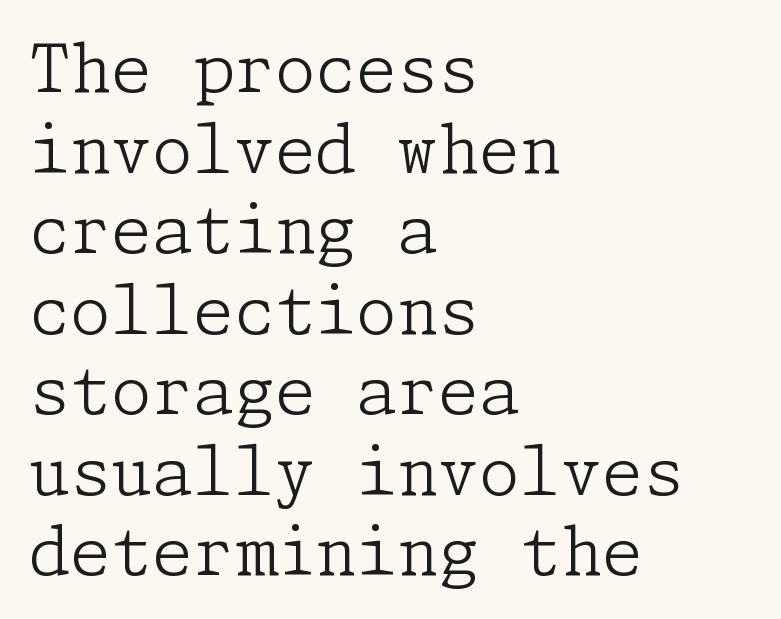
{"serif": "yes", "italic": "no", "bold": "no", "weight": "light", "width": "normal", "stroke_contrast": "low", "x_height": "medium", "underline": "no", "align": "left", "line_spacing_ratio": 1.22, "letter_spacing": "normal", "letter_spacing_em": 0.0, "glyph_px": 66}
